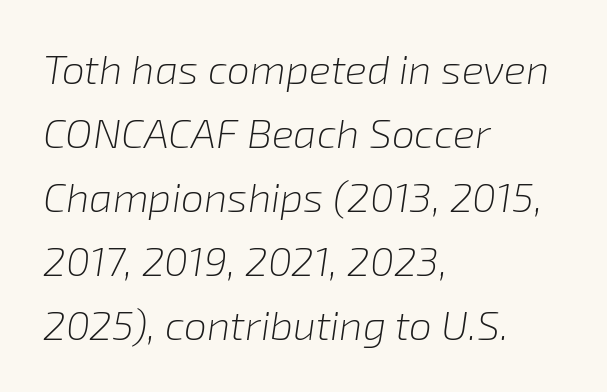
{"italic": "yes", "lean": "right", "slant_degrees": 8, "bold": "no", "weight": "light", "width": "normal", "stroke_contrast": "low", "x_height": "medium", "monospaced": "no", "underline": "no", "align": "left", "line_spacing": "normal", "line_spacing_ratio": 1.56, "letter_spacing": "normal", "letter_spacing_em": 0.0, "glyph_px": 41}
